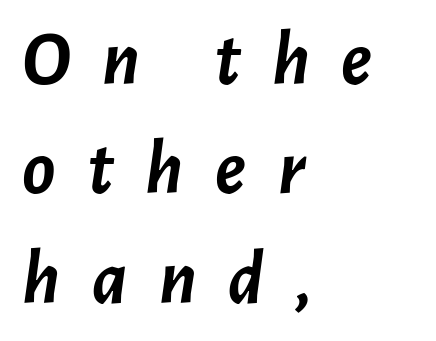
Q: Is the text bold? A: Yes.
Q: Is the text italic (slanted)? A: Yes, it leans right by about 7 degrees.
Q: Is the text underlined? A: No.
Q: How is the paragraph aligned? A: Left-aligned.
Q: Is the spacing between letters normal or unusually wide? A: Unusually wide.
Q: Is the spacing between lines tight, normal or loose? A: Normal.
Q: Width (condensed, normal, or wide)? A: Normal.
Q: Stroke contrast? A: Low.
Q: x-height? A: Medium.
Q: Monospaced? A: No.
